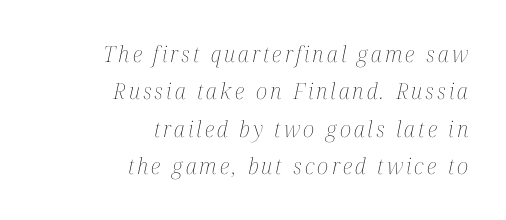
{"italic": "yes", "lean": "right", "slant_degrees": 12, "bold": "no", "underline": "no", "align": "right", "line_spacing": "normal", "line_spacing_ratio": 1.7, "glyph_px": 22}
